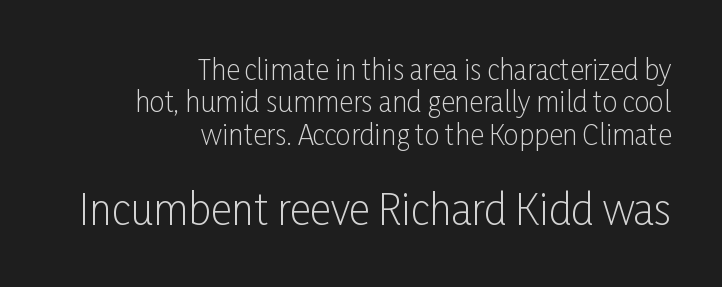
{"serif": "no", "italic": "no", "bold": "no", "weight": "light", "width": "condensed", "stroke_contrast": "low", "x_height": "medium", "monospaced": "no", "underline": "no", "align": "right", "line_spacing_ratio": 1.2, "letter_spacing": "normal", "letter_spacing_em": 0.0, "larger_block": "second", "size_ratio": 1.52, "glyph_px": 41}
